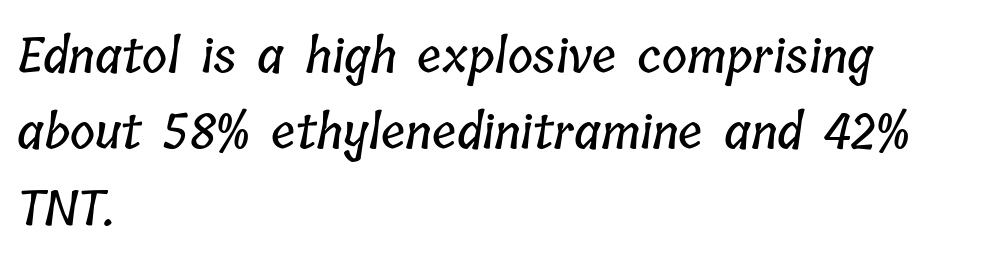
Words float on clear page, feet unadorned. In CSS terms this would be text-align: left. Inter-character spacing is left at the font's built-in metrics. Spacing verdict: proportional, widths tailored to each character. Rows of type keep a routine distance in the vertical direction.
